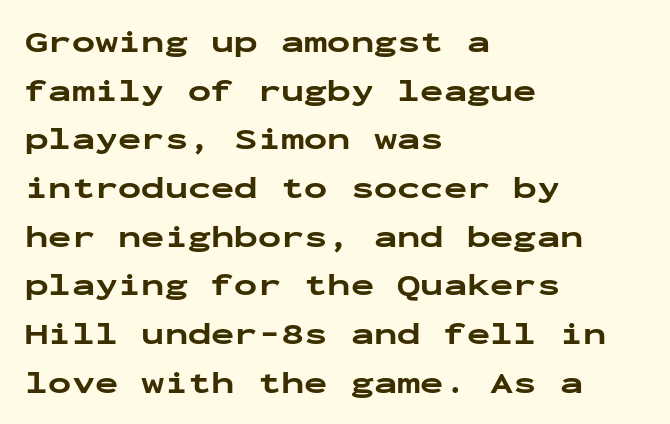
The image shows 31 px bold, wide sans-serif type, upright, monospaced; set left-aligned, normal line spacing (1.57x), normal letter spacing, not underlined; low stroke contrast and a medium x-height.
